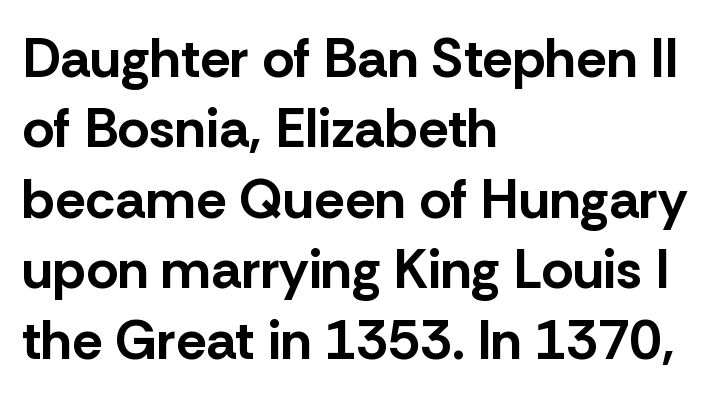
The image shows 55 px bold sans-serif type, upright; set left-aligned, normal line spacing (1.28x), normal letter spacing, not underlined; low stroke contrast and a medium x-height.
